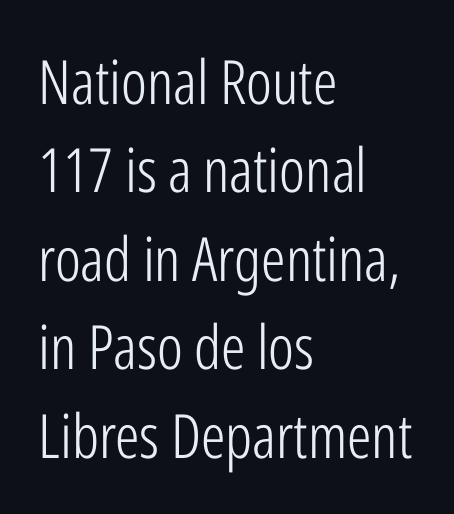
Q: Is the text bold? A: No.
Q: Is the text italic (slanted)? A: No, it is upright.
Q: Is the typeface a serif or a sans-serif typeface? A: Sans-serif.
Q: Is the text underlined? A: No.
Q: How is the paragraph aligned? A: Left-aligned.
Q: Is the spacing between letters normal or unusually wide? A: Normal.
Q: Is the spacing between lines tight, normal or loose? A: Normal.
Q: Width (condensed, normal, or wide)? A: Condensed.
Q: Stroke contrast? A: Low.
Q: x-height? A: Medium.
Q: Monospaced? A: No.
